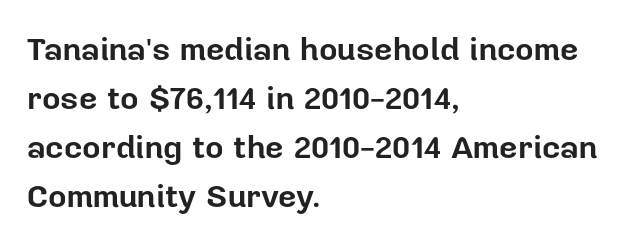
The string is rendered with underlining switched off. Successive baselines arrive at the customary interval. Tracking here is standard; glyphs follow each other at the usual distance. The setting favours the left margin, as ordinary paragraphs usually do.
